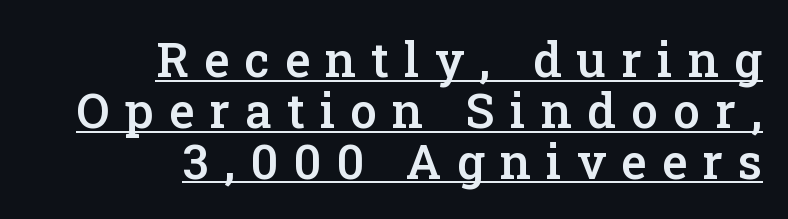
{"serif": "yes", "italic": "no", "bold": "semi", "weight": "semibold", "width": "normal", "stroke_contrast": "low", "x_height": "medium", "monospaced": "no", "underline": "yes", "align": "right", "line_spacing": "tight", "line_spacing_ratio": 1.06, "letter_spacing": "wide", "letter_spacing_em": 0.32, "glyph_px": 48}
